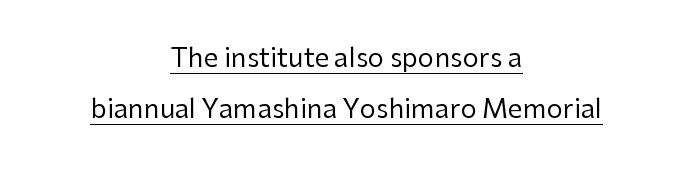
Nothing unusual about the tracking: characters are spaced as the font intends. Posture: vertical. Is the stroke heavy? The answer is a plain regular-or-lighter. The typesetter chose a symmetrical, centered arrangement here. Widely set lines give the paragraph a tall, airy silhouette.
